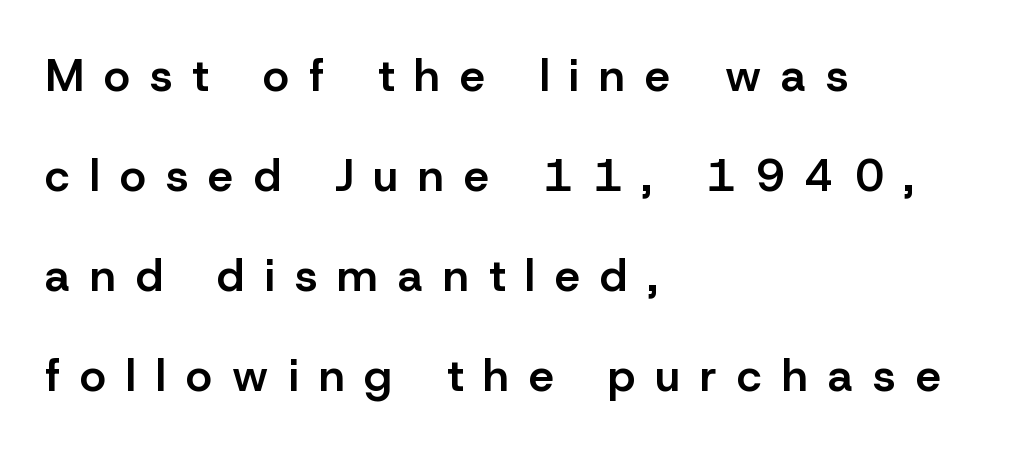
Q: Is the text bold? A: Semi-bold.
Q: Is the text italic (slanted)? A: No, it is upright.
Q: Is the typeface a serif or a sans-serif typeface? A: Sans-serif.
Q: Is the text underlined? A: No.
Q: How is the paragraph aligned? A: Left-aligned.
Q: Is the spacing between letters normal or unusually wide? A: Unusually wide.
Q: Is the spacing between lines tight, normal or loose? A: Loose.
Q: Width (condensed, normal, or wide)? A: Normal.
Q: Stroke contrast? A: Low.
Q: x-height? A: Medium.
Q: Monospaced? A: No.
